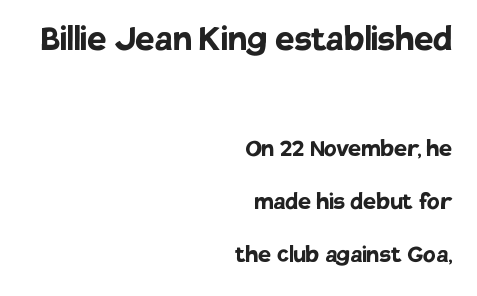
The image shows 43 px semibold sans-serif type, upright; set right-aligned, line spacing 1.84x, normal letter spacing, not underlined; the first (top) block is 1.48x larger; low stroke contrast and a large x-height.
